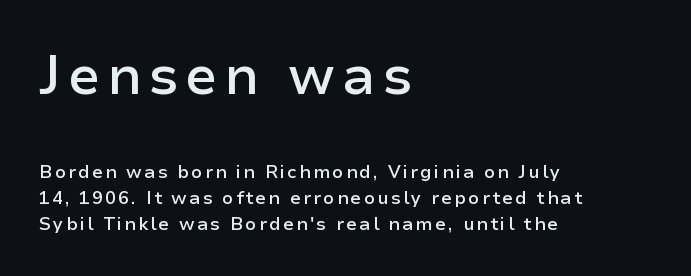
Q: Is the text bold? A: Semi-bold.
Q: Is the text italic (slanted)? A: No, it is upright.
Q: Is the typeface a serif or a sans-serif typeface? A: Sans-serif.
Q: Is the text underlined? A: No.
Q: How is the paragraph aligned? A: Left-aligned.
Q: Is the spacing between lines tight, normal or loose? A: Normal.
Q: Which block of text is set in a larger size, the first (top) or the second (bottom)? A: The first (top) one.
Q: Width (condensed, normal, or wide)? A: Normal.
Q: Stroke contrast? A: Low.
Q: x-height? A: Medium.
Q: Monospaced? A: No.
